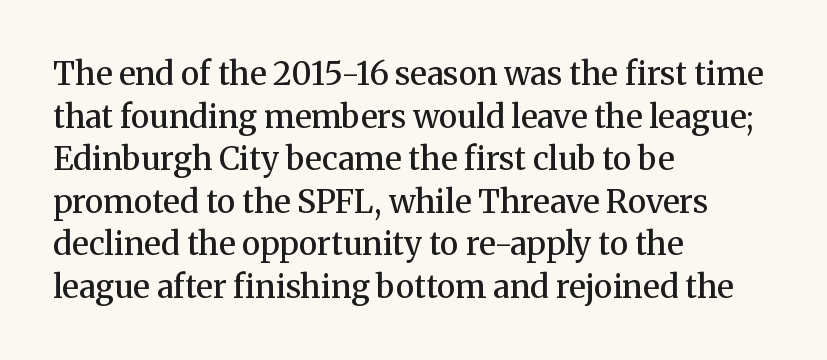
{"serif": "yes", "italic": "no", "bold": "semi", "weight": "semibold", "width": "normal", "stroke_contrast": "medium", "x_height": "medium", "monospaced": "no", "underline": "no", "align": "left", "line_spacing": "normal", "line_spacing_ratio": 1.33, "letter_spacing": "normal", "letter_spacing_em": 0.0, "glyph_px": 32}
